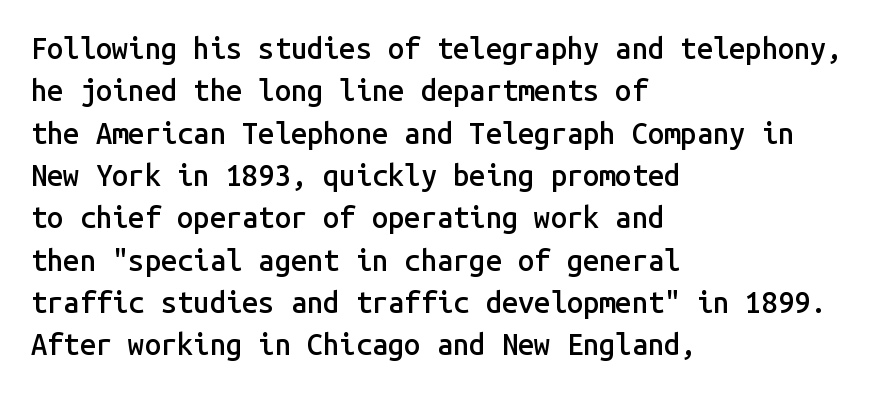
The image shows 29 px semibold sans-serif type, upright, monospaced; set left-aligned, normal line spacing (1.46x), normal letter spacing, not underlined; low stroke contrast and a medium x-height.
